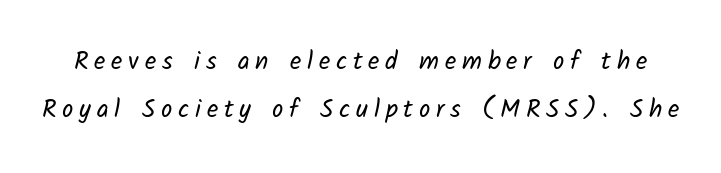
The image shows 25 px text type; set loose line spacing (1.92x), unusually wide letter spacing (+0.23 em), not underlined.
